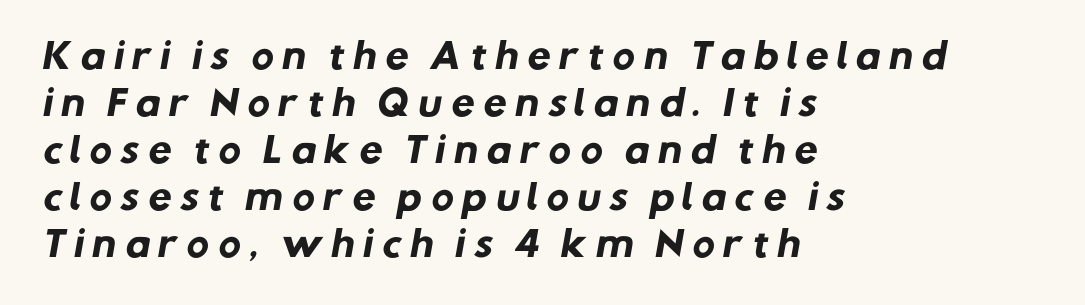
{"serif": "no", "bold": "yes", "weight": "heavy", "width": "normal", "stroke_contrast": "low", "x_height": "medium", "monospaced": "no", "underline": "no", "align": "left", "line_spacing": "normal", "line_spacing_ratio": 1.38, "letter_spacing": "wide", "letter_spacing_em": 0.22, "glyph_px": 34}
